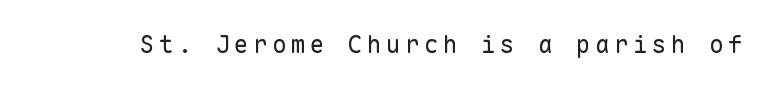
Q: Is the text bold? A: No.
Q: Is the text italic (slanted)? A: No, it is upright.
Q: Is the text underlined? A: No.
